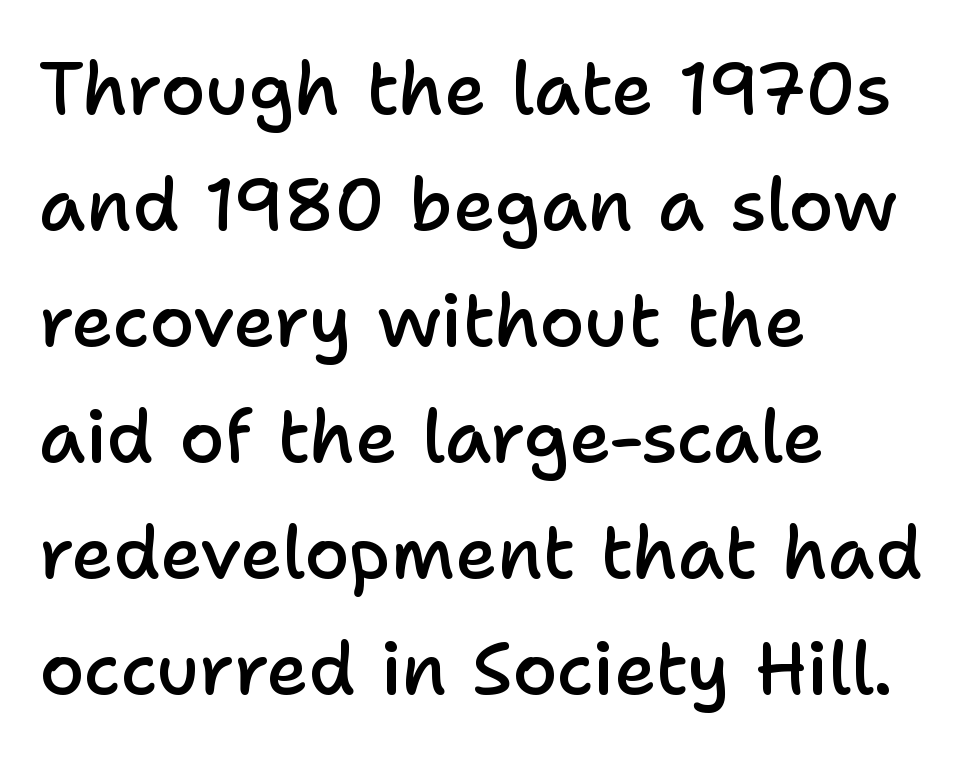
The image shows 73 px semibold sans-serif type, upright; set left-aligned, normal line spacing (1.59x), normal letter spacing, not underlined; low stroke contrast and a medium x-height.
